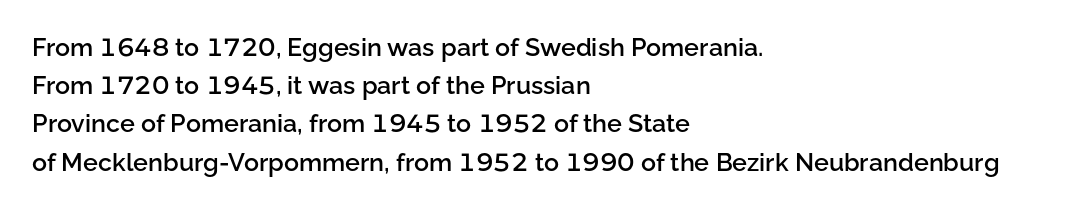
Q: Is the text bold? A: Semi-bold.
Q: Is the text italic (slanted)? A: No, it is upright.
Q: Is the text underlined? A: No.
Q: How is the paragraph aligned? A: Left-aligned.
Q: Is the spacing between letters normal or unusually wide? A: Normal.
Q: Is the spacing between lines tight, normal or loose? A: Normal.
